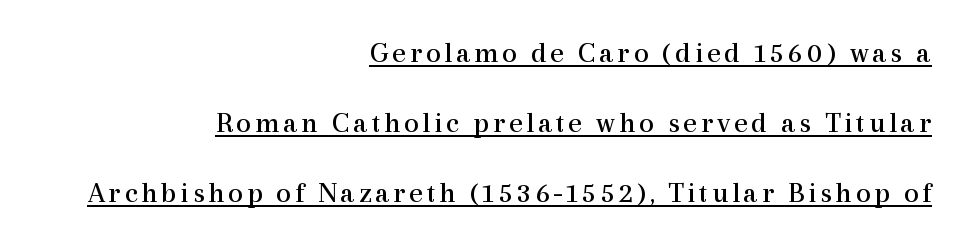
The image shows 30 px regular-weight serif type, upright; set right-aligned, loose line spacing (2.34x), underlined; a medium x-height.
